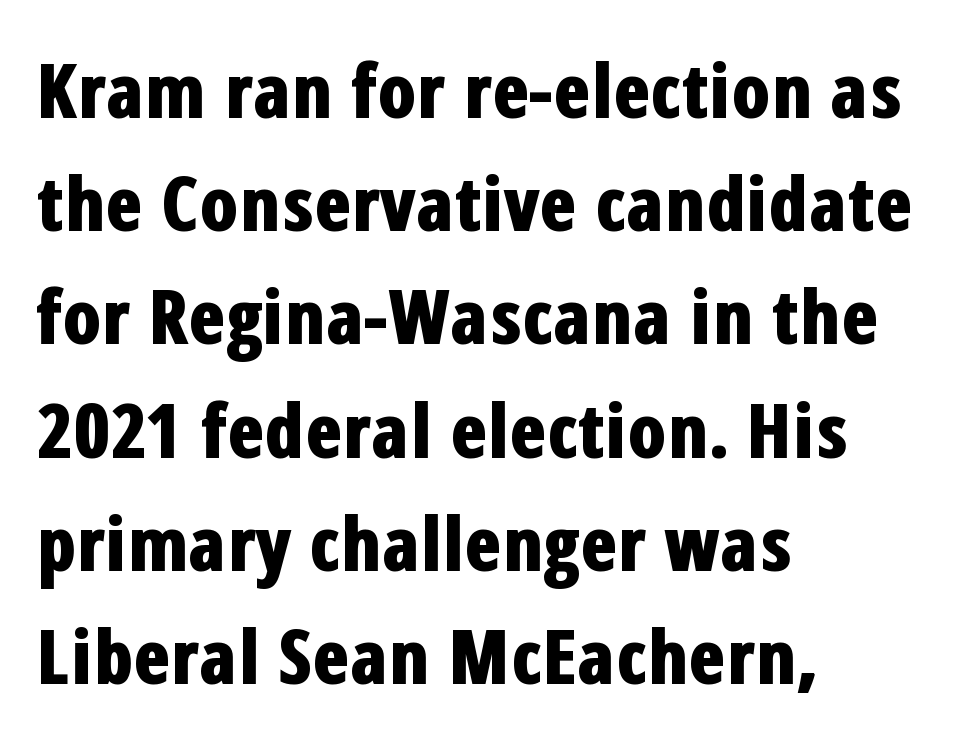
The image shows 76 px bold, condensed sans-serif type, upright; set left-aligned, normal line spacing (1.49x), normal letter spacing, not underlined; low stroke contrast and a medium x-height.
